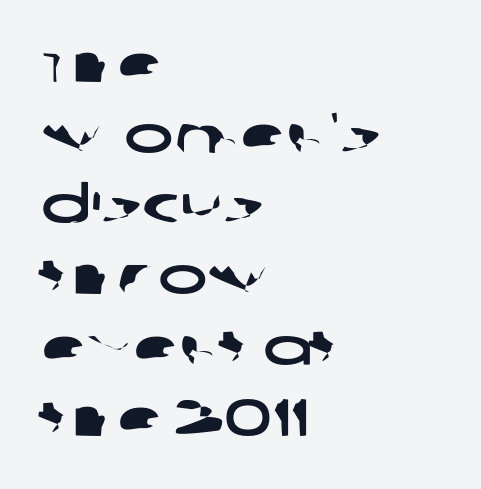
The image shows 52 px wide sans-serif type; set left-aligned, normal line spacing (1.36x), normal letter spacing, not underlined; low stroke contrast and a large x-height.
